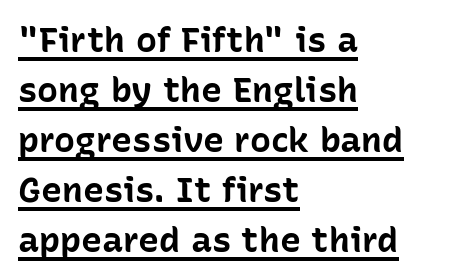
{"serif": "no", "italic": "no", "bold": "yes", "weight": "bold", "width": "normal", "stroke_contrast": "low", "x_height": "medium", "monospaced": "no", "underline": "yes", "align": "left", "line_spacing": "normal", "line_spacing_ratio": 1.43, "letter_spacing": "normal", "letter_spacing_em": 0.0, "glyph_px": 35}
